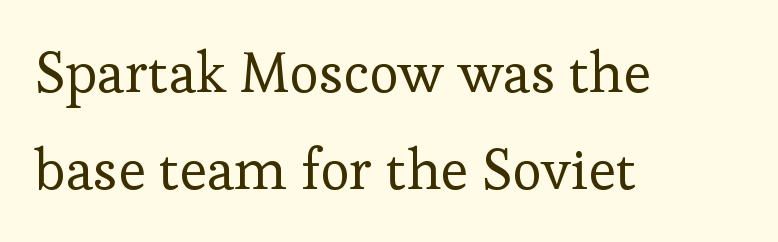
{"serif": "yes", "italic": "no", "bold": "no", "weight": "regular", "width": "normal", "stroke_contrast": "low", "x_height": "medium", "monospaced": "no", "underline": "no", "align": "left", "line_spacing_ratio": 1.71, "letter_spacing": "normal", "letter_spacing_em": 0.0, "glyph_px": 57}
